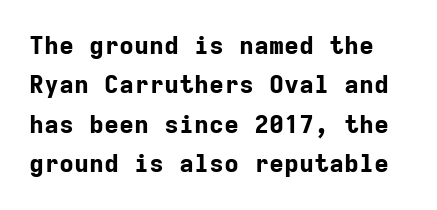
The image shows 25 px bold type, upright; set normal line spacing (1.58x), normal letter spacing, not underlined.
